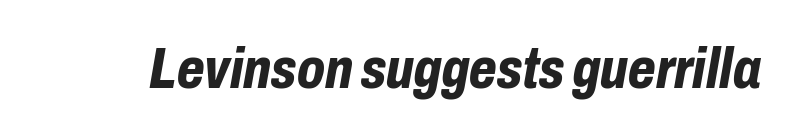
Between one letter and the next there's only the usual sliver of space. Designer's note — italics engaged. Varying glyph widths throughout — classic text-font behaviour. The letters are bold, with thick, heavy strokes. Clear beneath every line of the passage.
